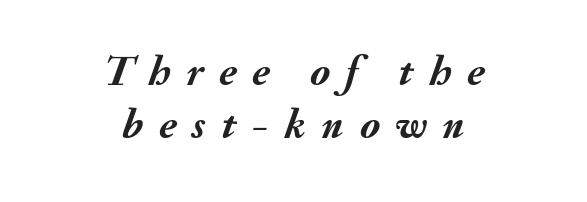
The vertical gap from one line to the next is medium. Rendered with sloped, italic letterforms. Display-style spreading of the glyphs; the letterfit is very open. Descenders hang freely into open space.
